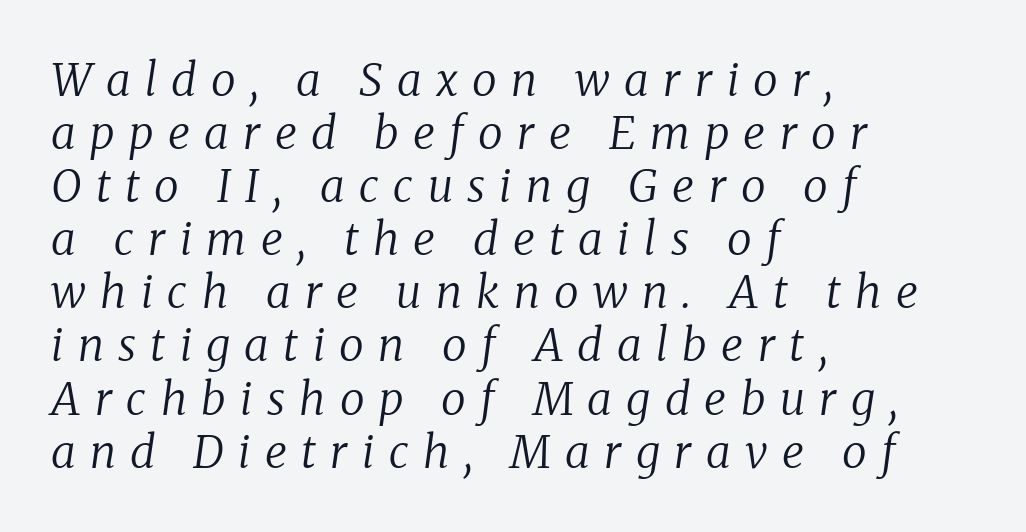
Between one letter and the next there's a generous, obvious gap. A bare baseline throughout the passage. Character widths vary here, with narrow letters taking less room than wide ones. The rag falls on the right side of this text block. If you drew a line through each stem, it would be angled. What kind of face is this? One with serifs.
